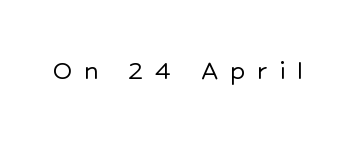
Q: Is the text italic (slanted)? A: No, it is upright.
Q: Is the typeface a serif or a sans-serif typeface? A: Sans-serif.
Q: Is the text underlined? A: No.
Q: Is the spacing between letters normal or unusually wide? A: Unusually wide.
Q: Width (condensed, normal, or wide)? A: Normal.
Q: Stroke contrast? A: Low.
Q: x-height? A: Medium.
Q: Monospaced? A: No.
